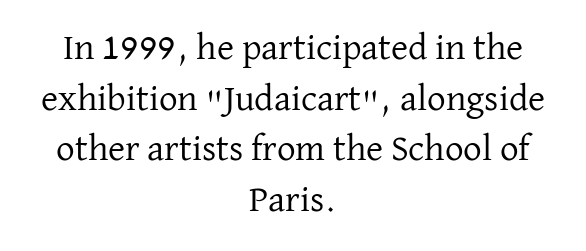
The image shows 37 px regular-weight serif type, upright; set centered, normal line spacing (1.37x), normal letter spacing, not underlined; low stroke contrast and a medium x-height.
